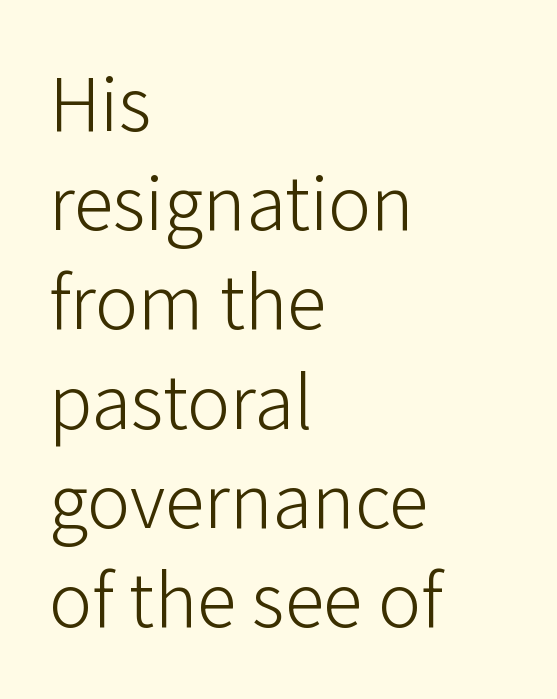
Q: Is the text bold? A: No.
Q: Is the text italic (slanted)? A: No, it is upright.
Q: Is the typeface a serif or a sans-serif typeface? A: Sans-serif.
Q: Is the text underlined? A: No.
Q: How is the paragraph aligned? A: Left-aligned.
Q: Is the spacing between letters normal or unusually wide? A: Normal.
Q: Width (condensed, normal, or wide)? A: Normal.
Q: Stroke contrast? A: Low.
Q: x-height? A: Medium.
Q: Monospaced? A: No.
